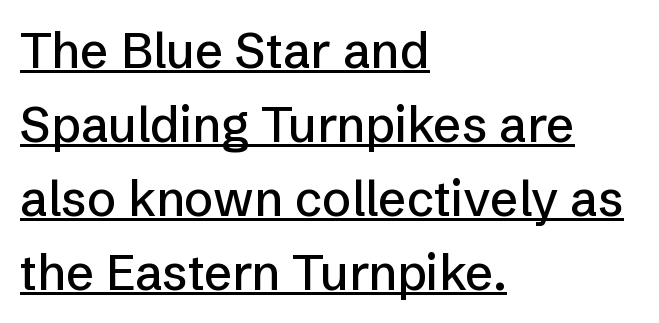
The image shows 49 px sans-serif type, upright; set left-aligned, normal line spacing (1.51x), normal letter spacing, underlined; low stroke contrast and a medium x-height.
